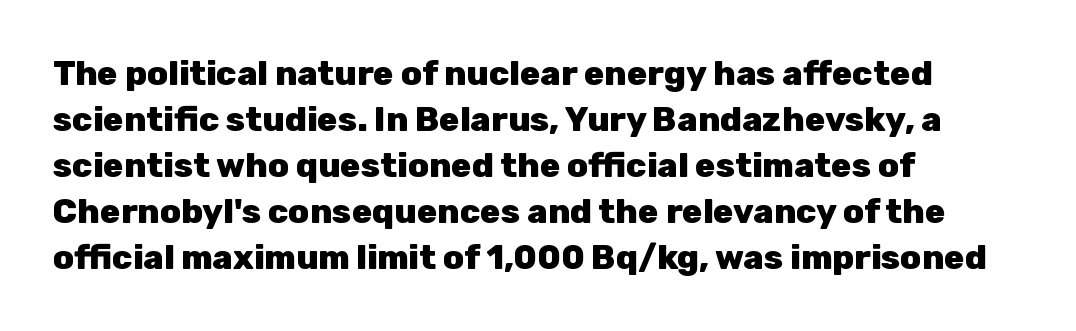
These lines are set flush left with a ragged right edge. The passage shown stacks its lines at a standard gap. Compared with an ordinary text face, these strokes are far heavier — a full bold. Underline: absent.
